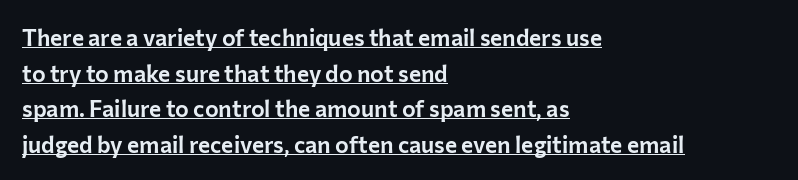
The paragraph has a hard left edge and a soft right edge. Tracking value appears to be zero — textbook default spacing. Line spacing here is normal. Quick note: underline on. The type sits square on the baseline with zero lean.
